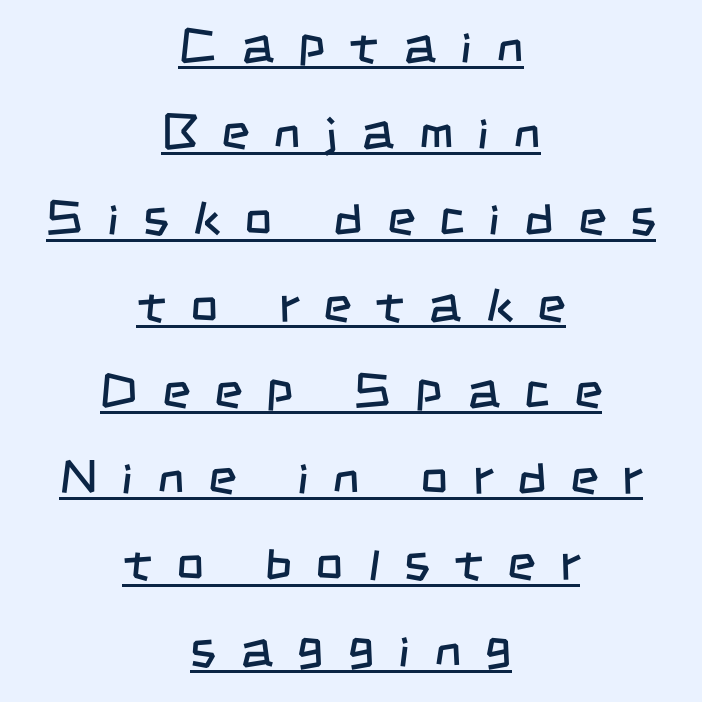
The image shows 49 px regular-weight, condensed sans-serif type; set centered, line spacing 1.76x, unusually wide letter spacing (+0.49 em), underlined; low stroke contrast and a large x-height.
